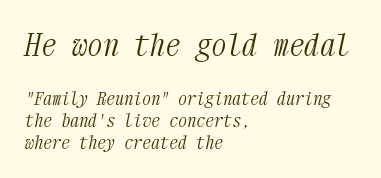
Q: Is the text bold? A: No.
Q: Is the text italic (slanted)? A: Yes, it leans right by about 12 degrees.
Q: Is the typeface a serif or a sans-serif typeface? A: Serif.
Q: Is the text underlined? A: No.
Q: How is the paragraph aligned? A: Left-aligned.
Q: Is the spacing between letters normal or unusually wide? A: Normal.
Q: Which block of text is set in a larger size, the first (top) or the second (bottom)? A: The first (top) one.
Q: Width (condensed, normal, or wide)? A: Condensed.
Q: Stroke contrast? A: Medium.
Q: x-height? A: Medium.
Q: Monospaced? A: Yes.
